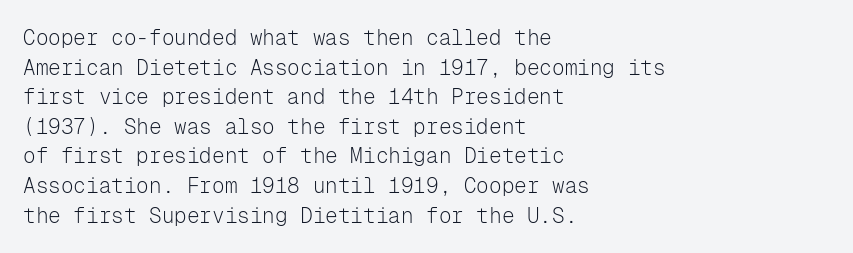
Q: Is the text bold? A: No.
Q: Is the text italic (slanted)? A: No, it is upright.
Q: Is the text underlined? A: No.
Q: How is the paragraph aligned? A: Left-aligned.
Q: Is the spacing between letters normal or unusually wide? A: Normal.
Q: Is the spacing between lines tight, normal or loose? A: Normal.
